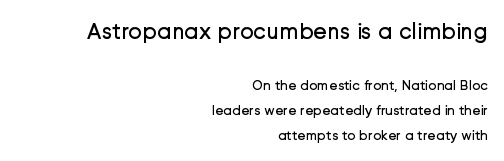
Q: Is the text bold? A: No.
Q: Is the text italic (slanted)? A: No, it is upright.
Q: Is the text underlined? A: No.
Q: How is the paragraph aligned? A: Right-aligned.
Q: Is the spacing between letters normal or unusually wide? A: Normal.
Q: Which block of text is set in a larger size, the first (top) or the second (bottom)? A: The first (top) one.
